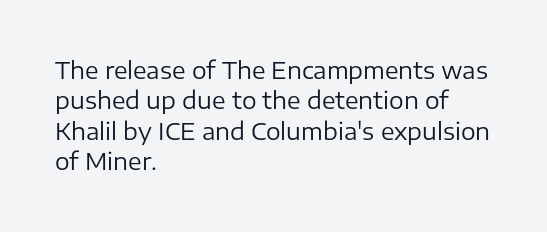
Q: Is the text bold? A: No.
Q: Is the text italic (slanted)? A: No, it is upright.
Q: Is the text underlined? A: No.
Q: How is the paragraph aligned? A: Left-aligned.
Q: Is the spacing between letters normal or unusually wide? A: Normal.
Q: Is the spacing between lines tight, normal or loose? A: Normal.
